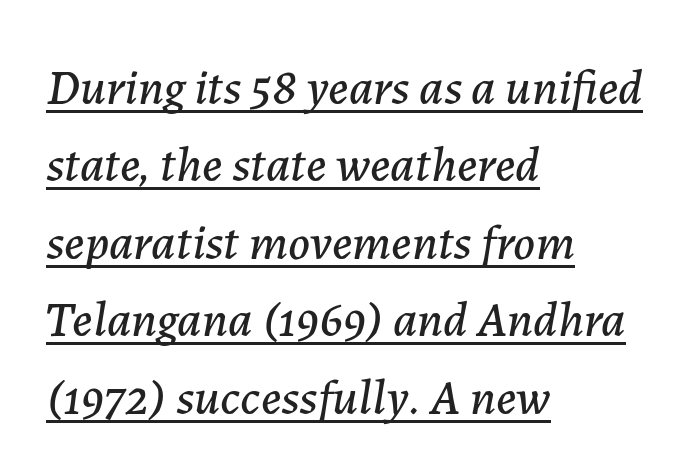
Q: Is the text italic (slanted)? A: Yes, it leans right by about 7 degrees.
Q: Is the text underlined? A: Yes.
Q: How is the paragraph aligned? A: Left-aligned.
Q: Is the spacing between letters normal or unusually wide? A: Normal.
Q: Is the spacing between lines tight, normal or loose? A: Normal.
Q: Width (condensed, normal, or wide)? A: Normal.
Q: Stroke contrast? A: Low.
Q: x-height? A: Medium.
Q: Monospaced? A: No.
